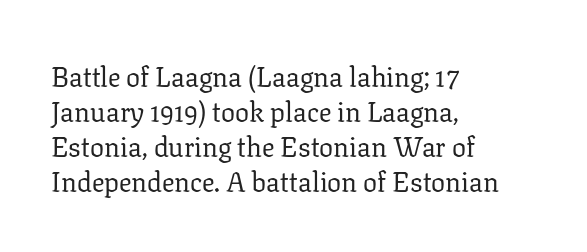
Looks like regular typesetting: each glyph gets only the width it needs. The gaps between neighbouring characters are ordinary and unremarkable. The rows are spaced the way most documents space them. Font category for this specimen: serif.
